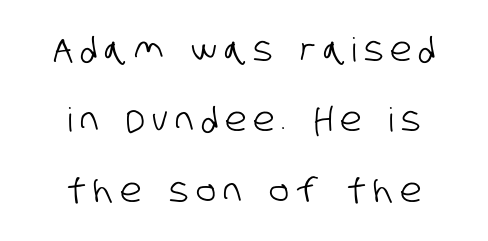
{"serif": "no", "width": "condensed", "stroke_contrast": "low", "x_height": "large", "monospaced": "no", "underline": "no", "align": "center", "line_spacing": "loose", "line_spacing_ratio": 2.13, "letter_spacing": "wide", "letter_spacing_em": 0.22, "glyph_px": 33}
